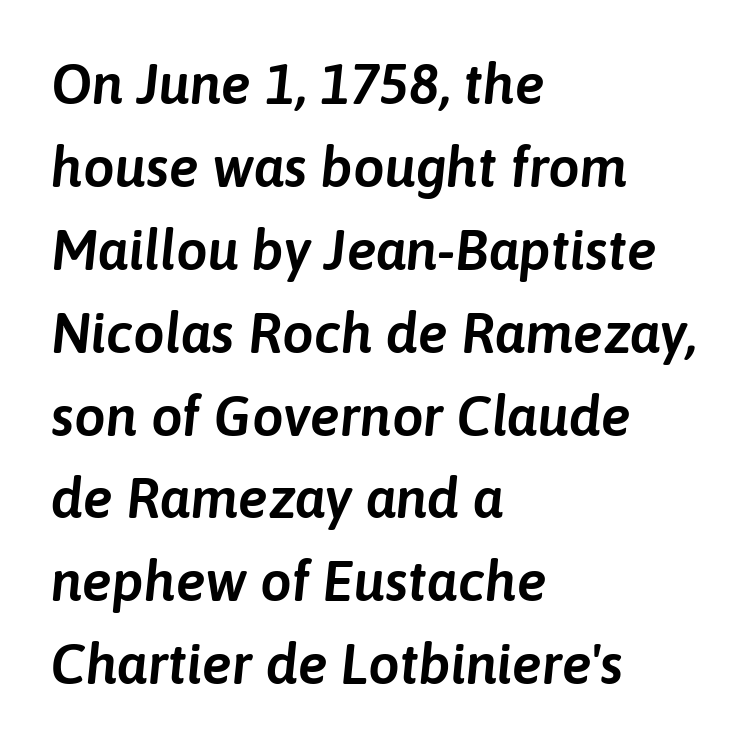
The image shows 56 px text type, italic (leaning right); set left-aligned, normal line spacing (1.48x), normal letter spacing, not underlined; low stroke contrast and a medium x-height.
